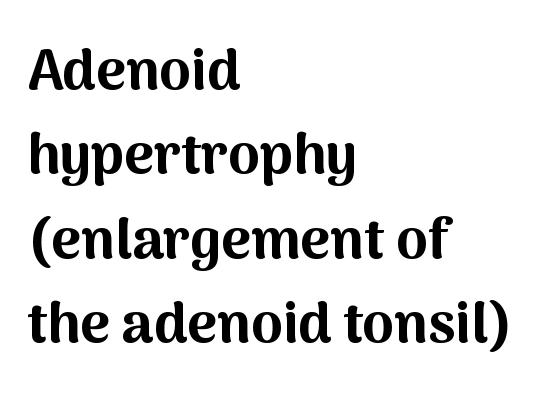
The image shows 57 px bold sans-serif type, upright; set left-aligned, normal line spacing (1.48x), normal letter spacing, not underlined; medium stroke contrast and a medium x-height.
